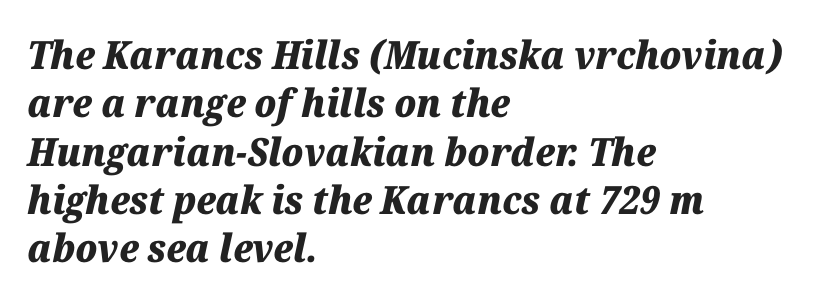
{"italic": "yes", "lean": "right", "slant_degrees": 12, "bold": "yes", "weight": "heavy", "width": "normal", "stroke_contrast": "medium", "x_height": "medium", "monospaced": "no", "underline": "no", "align": "left", "line_spacing_ratio": 1.24, "letter_spacing": "normal", "letter_spacing_em": 0.0, "glyph_px": 39}
